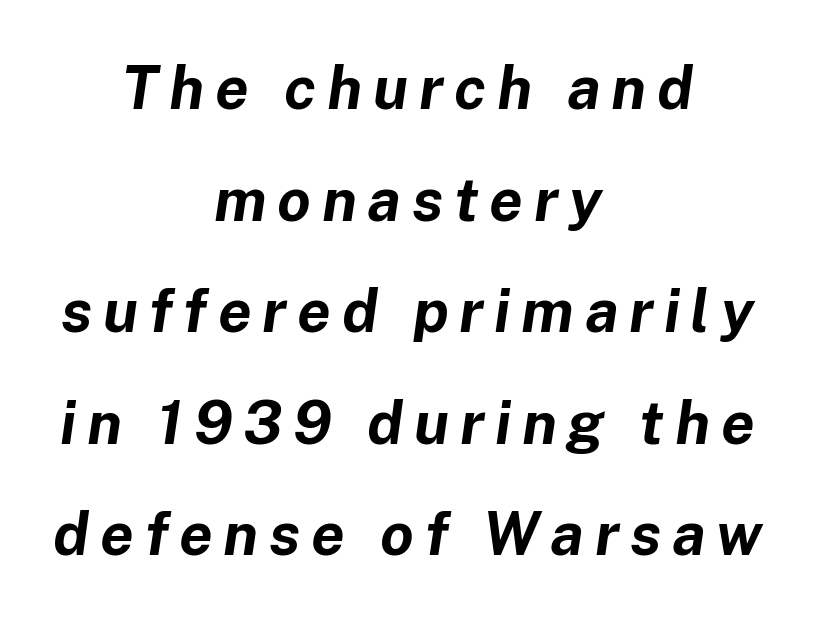
The image shows 60 px bold type, italic (leaning right); set centered, line spacing 1.86x, not underlined; low stroke contrast and a medium x-height.
